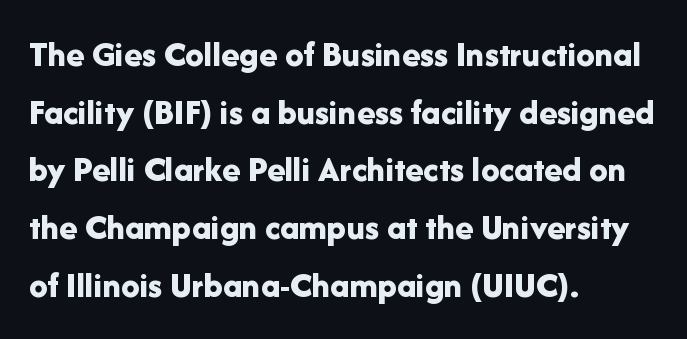
{"serif": "no", "italic": "no", "bold": "yes", "weight": "bold", "width": "normal", "stroke_contrast": "low", "x_height": "medium", "monospaced": "no", "underline": "no", "align": "left", "line_spacing": "normal", "line_spacing_ratio": 1.56, "letter_spacing": "normal", "letter_spacing_em": 0.0, "glyph_px": 37}
